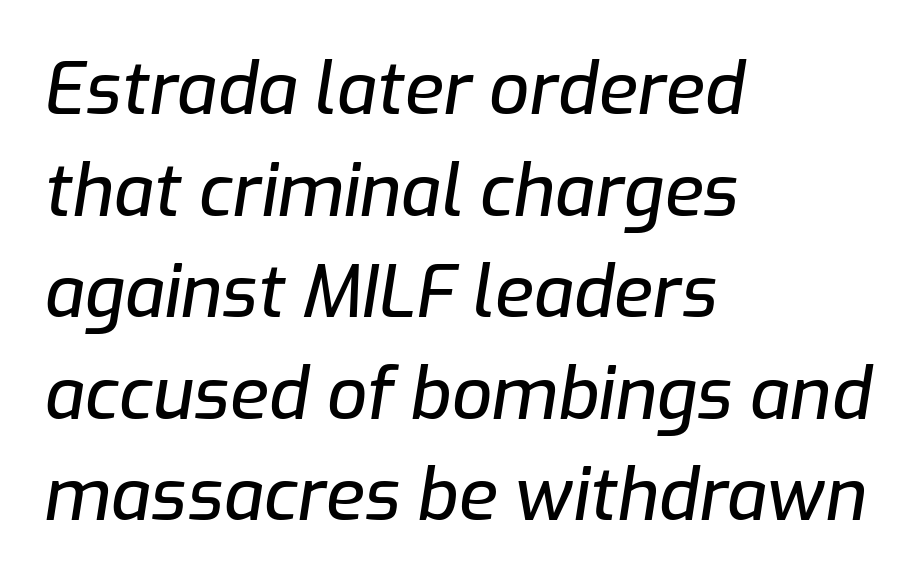
{"italic": "yes", "lean": "right", "slant_degrees": 9, "width": "normal", "stroke_contrast": "low", "x_height": "medium", "monospaced": "no", "underline": "no", "align": "left", "line_spacing": "normal", "line_spacing_ratio": 1.43, "letter_spacing": "normal", "letter_spacing_em": 0.0, "glyph_px": 71}
